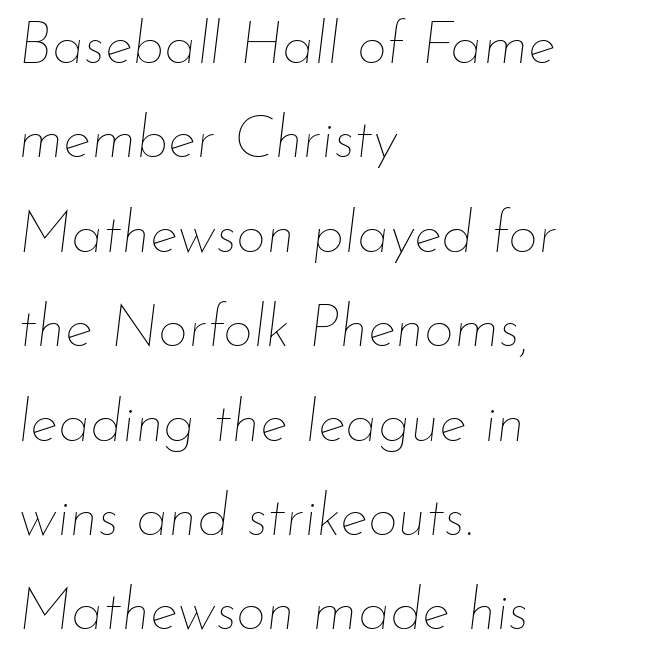
Q: Is the text bold? A: No.
Q: Is the text italic (slanted)? A: Yes, it leans right by about 7 degrees.
Q: Is the text underlined? A: No.
Q: How is the paragraph aligned? A: Left-aligned.
Q: Is the spacing between letters normal or unusually wide? A: Normal.
Q: Is the spacing between lines tight, normal or loose? A: Normal.
Q: Width (condensed, normal, or wide)? A: Normal.
Q: Stroke contrast? A: Low.
Q: x-height? A: Small.
Q: Monospaced? A: No.
